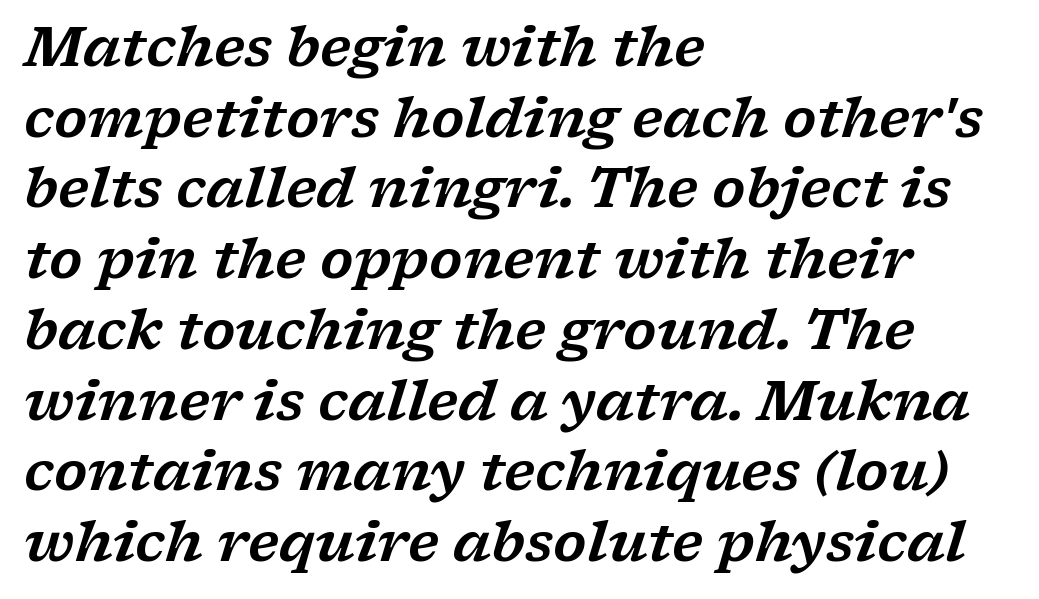
Q: Is the text italic (slanted)? A: Yes, it leans right by about 17 degrees.
Q: Is the typeface a serif or a sans-serif typeface? A: Serif.
Q: Is the text underlined? A: No.
Q: How is the paragraph aligned? A: Left-aligned.
Q: Is the spacing between letters normal or unusually wide? A: Normal.
Q: Is the spacing between lines tight, normal or loose? A: Normal.
Q: Width (condensed, normal, or wide)? A: Wide.
Q: Stroke contrast? A: Low.
Q: x-height? A: Medium.
Q: Monospaced? A: No.
